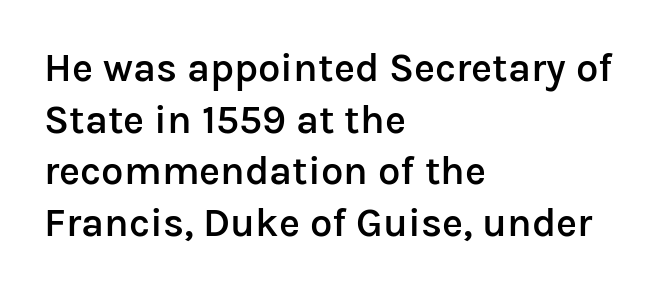
Honestly, the row spacing looks completely unremarkable. This sample is left-justified, so line endings fall wherever the words run out. Honestly, the letter spacing is just normal — you wouldn't notice it. The font family rendered here belongs to the sans-serif group. A roman cut, with each character standing at attention. Bare-footed words on every line.
